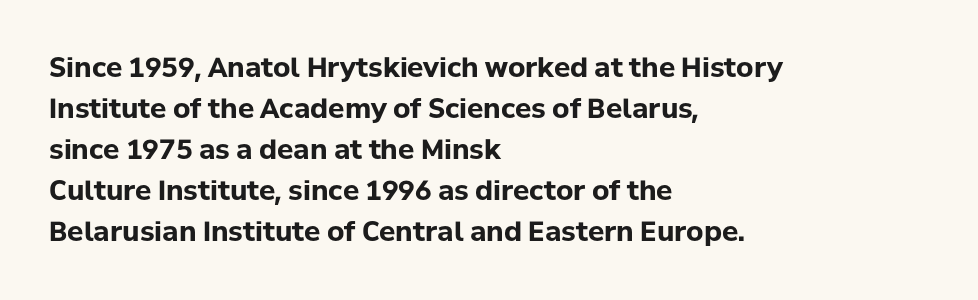
{"italic": "no", "bold": "yes", "underline": "no", "align": "left", "line_spacing": "normal", "line_spacing_ratio": 1.52, "letter_spacing": "normal", "letter_spacing_em": 0.0, "glyph_px": 27}
